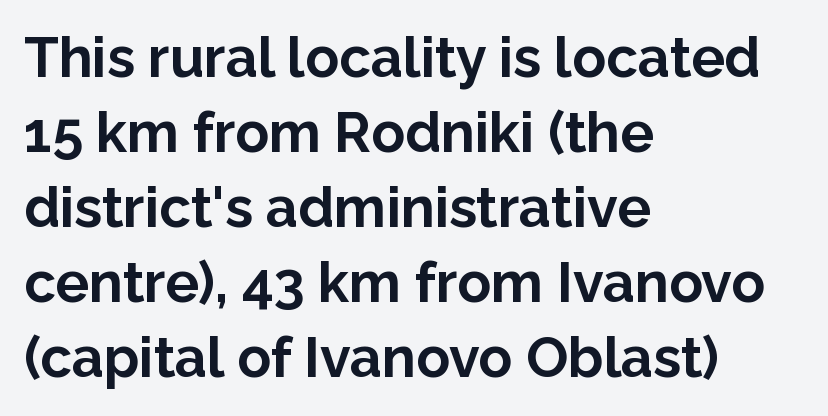
{"serif": "no", "italic": "no", "bold": "yes", "weight": "bold", "width": "normal", "stroke_contrast": "low", "x_height": "medium", "monospaced": "no", "underline": "no", "align": "left", "line_spacing": "normal", "line_spacing_ratio": 1.34, "letter_spacing": "normal", "letter_spacing_em": 0.0, "glyph_px": 56}
